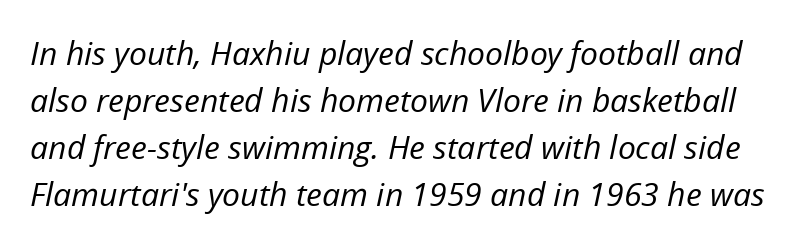
{"italic": "yes", "lean": "right", "slant_degrees": 12, "bold": "no", "weight": "regular", "width": "normal", "stroke_contrast": "low", "x_height": "medium", "monospaced": "no", "underline": "no", "line_spacing": "normal", "line_spacing_ratio": 1.47, "letter_spacing": "normal", "letter_spacing_em": 0.0, "glyph_px": 32}
